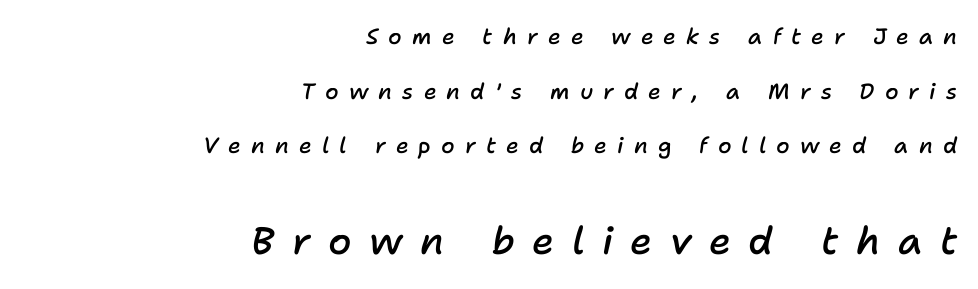
This block would shrink considerably if given ordinary leading; it's expanded now. In CSS terms this would be text-align: right. The tracking jumps out immediately: characters are airy and widely separated. The zone under the glyphs is completely vacant. Each letter keeps its own natural width here, so spacing adapts to shape. As a designer I'd log this as weight 600, semibold.
